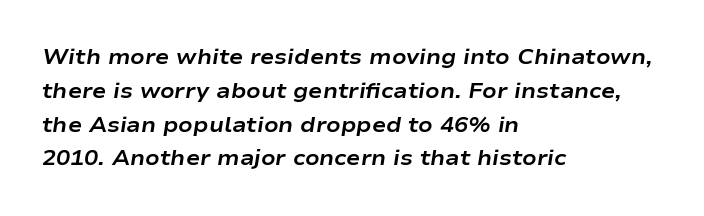
Q: Is the text bold? A: Yes.
Q: Is the text italic (slanted)? A: Yes, it leans right by about 9 degrees.
Q: Is the text underlined? A: No.
Q: How is the paragraph aligned? A: Left-aligned.
Q: Is the spacing between letters normal or unusually wide? A: Normal.
Q: Is the spacing between lines tight, normal or loose? A: Normal.
